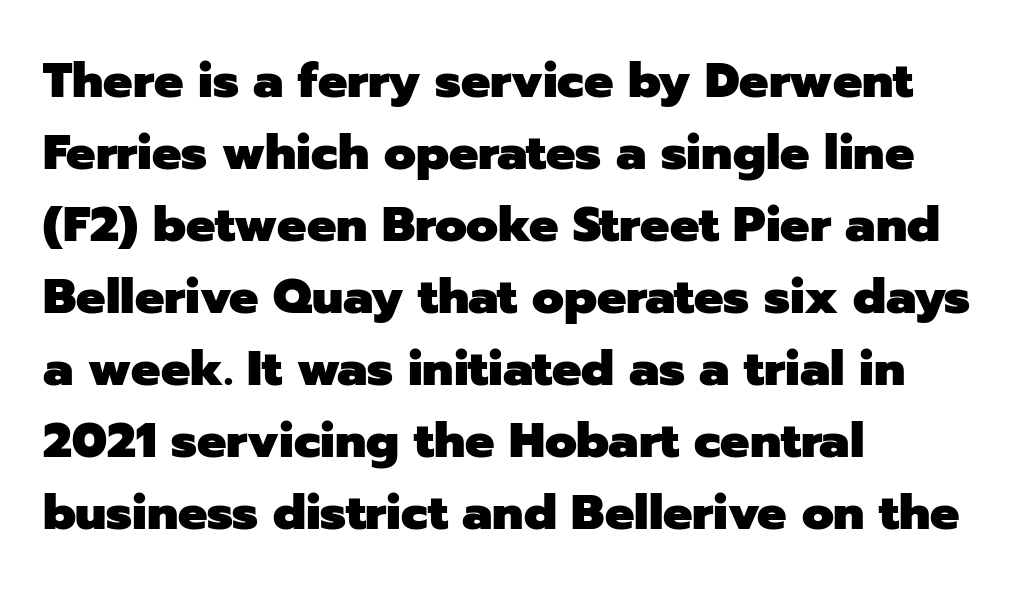
Look at the bottom of the vertical strokes: they stop flat, with no serifs. Notice how the passage keeps a crisp vertical edge on the left only. Do the characters align in a grid? No, the font is proportional. The letters are bold, with thick, heavy strokes. Normally led — the rows are evenly, conventionally spaced.
